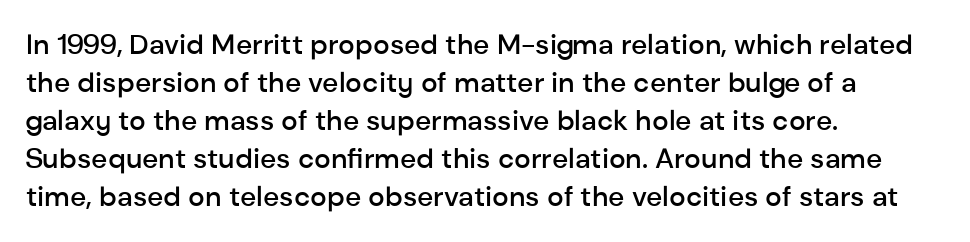
Alignment: flush left. The zone under the glyphs is completely vacant. Stroke terminals: plain, sans-serif. Firm but not heavy-handed strokes: this text is semibold. This is roman type, the default non-slanted kind.
